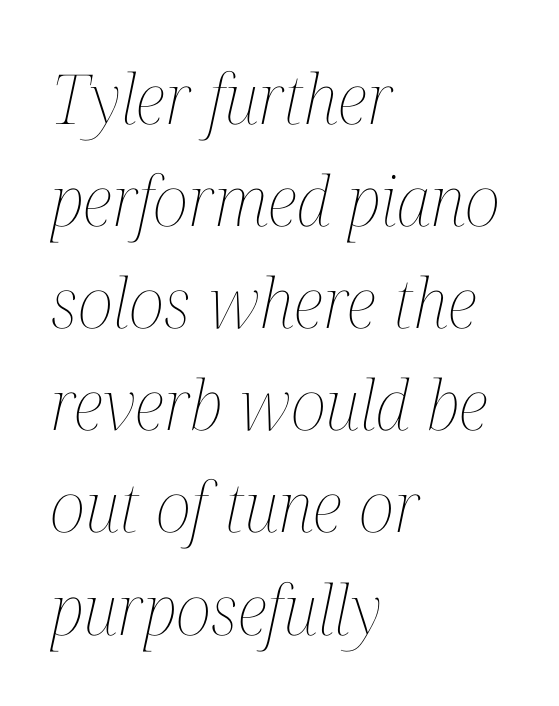
{"italic": "yes", "lean": "right", "slant_degrees": 12, "bold": "no", "weight": "thin", "width": "condensed", "stroke_contrast": "medium", "x_height": "medium", "monospaced": "no", "underline": "no", "align": "left", "line_spacing": "normal", "line_spacing_ratio": 1.48, "letter_spacing": "normal", "letter_spacing_em": 0.0, "glyph_px": 69}
